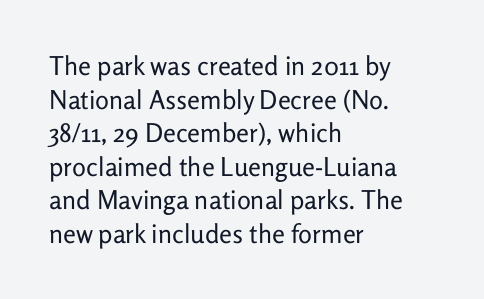
{"italic": "no", "bold": "no", "underline": "no", "align": "left", "line_spacing": "normal", "line_spacing_ratio": 1.29, "letter_spacing": "normal", "letter_spacing_em": 0.0, "glyph_px": 26}
